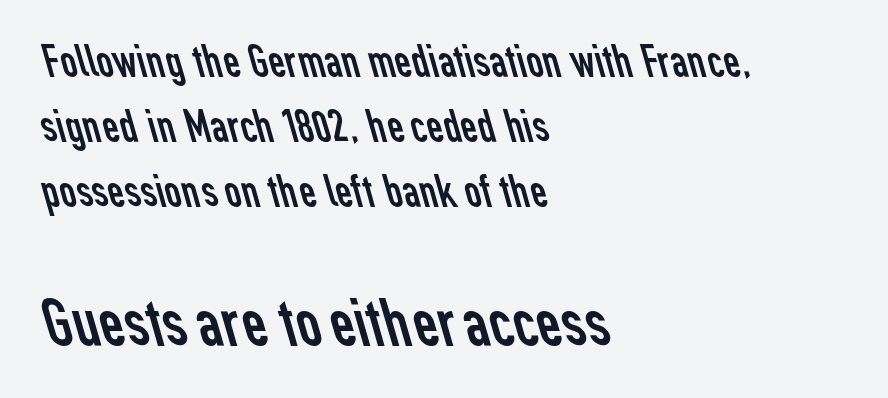
The passage shown has conventional tracking throughout. One-word summary of the alignment: left. The space between consecutive lines is moderate. This reads as an unemphasized weight, regular at the heaviest. A typesetter would call this proportional, since set widths differ per character. The strip under each line holds only bare page.
